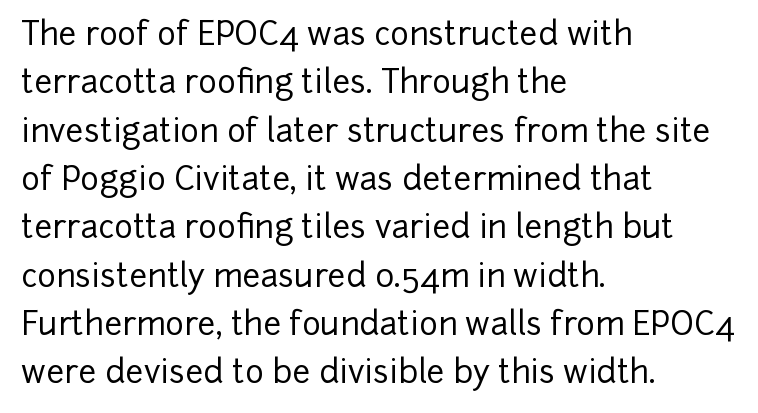
The image shows 32 px sans-serif type, upright; set left-aligned, normal line spacing (1.51x), normal letter spacing, not underlined; low stroke contrast and a medium x-height.
